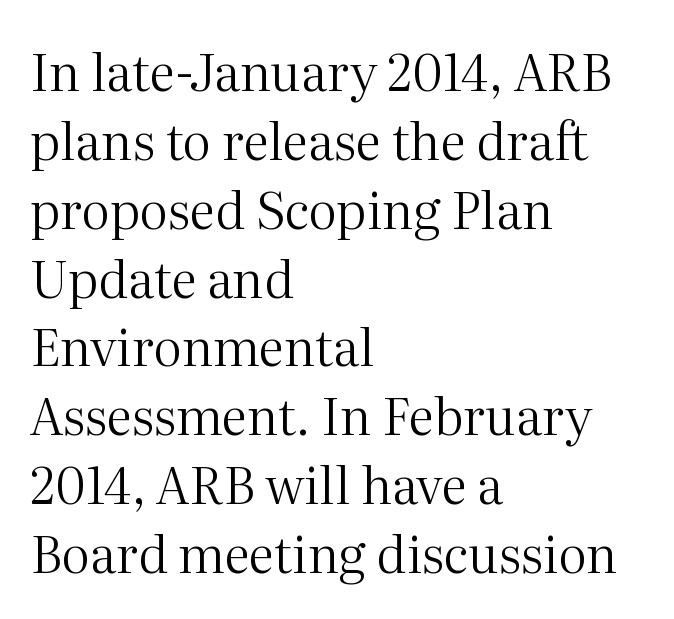
The image shows 51 px regular-weight serif type, upright; set left-aligned, normal line spacing (1.35x), normal letter spacing, not underlined; medium stroke contrast and a medium x-height.
